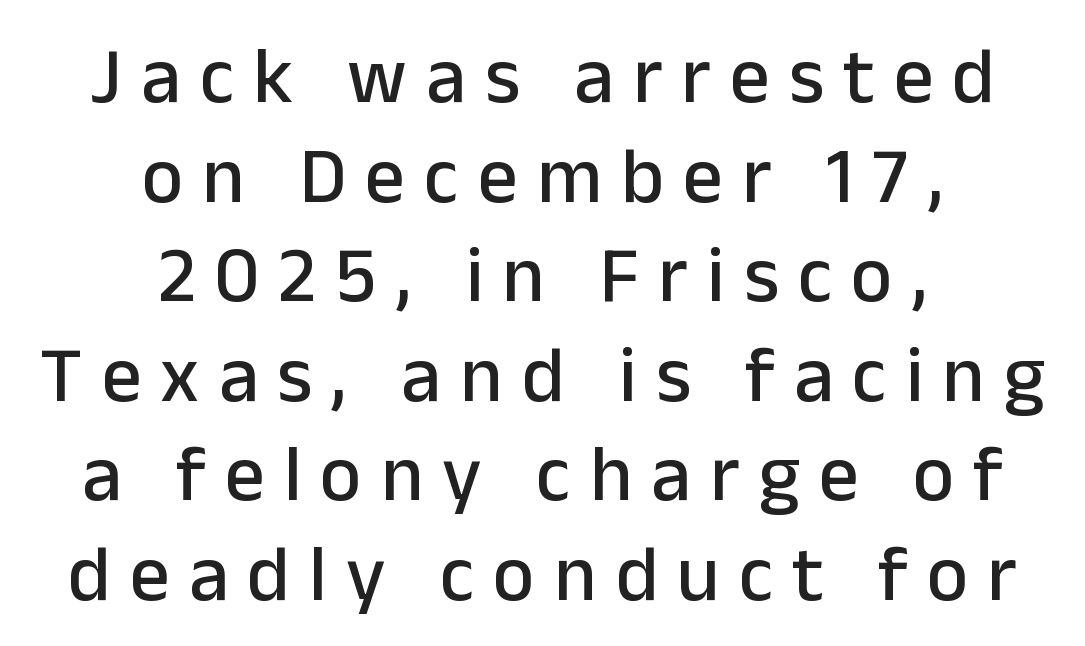
Q: Is the text italic (slanted)? A: No, it is upright.
Q: Is the typeface a serif or a sans-serif typeface? A: Sans-serif.
Q: Is the text underlined? A: No.
Q: How is the paragraph aligned? A: Centered.
Q: Is the spacing between letters normal or unusually wide? A: Unusually wide.
Q: Is the spacing between lines tight, normal or loose? A: Normal.
Q: Width (condensed, normal, or wide)? A: Normal.
Q: Stroke contrast? A: Low.
Q: x-height? A: Medium.
Q: Monospaced? A: No.
